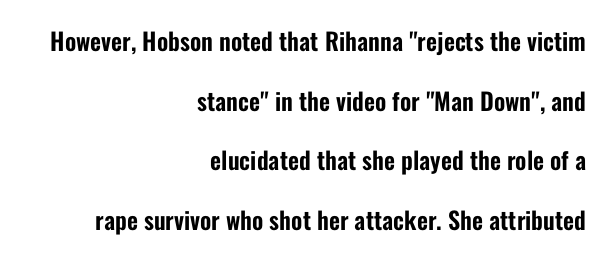
Every character sits straight up, as roman type does. A typesetter would call this leading open, well beyond the default. These lines are set flush right with a ragged left edge. Honestly, the letter spacing is just normal — you wouldn't notice it.
